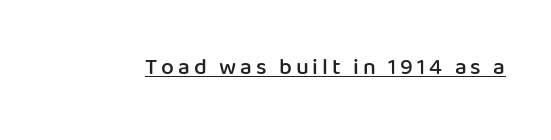
Each glyph is drawn with semibold strokes, heavier than normal yet not fully bold. The font's upright variant was chosen for this text. A typographer would call this underscored text.
